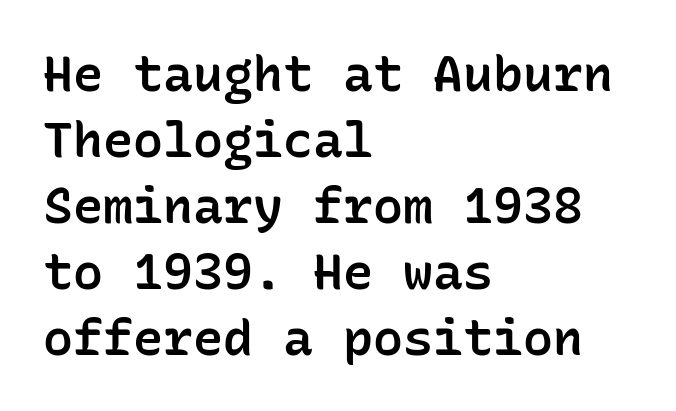
Regarding serifs, this sample does without them. You can tell it's not italic because the verticals are truly vertical. Letters rest on an invisible, unmarked baseline. Does the leading feel generous? No, just average. The horizontal fit of the characters is conventional and even. Looks like terminal output: every glyph gets an equal slot.
